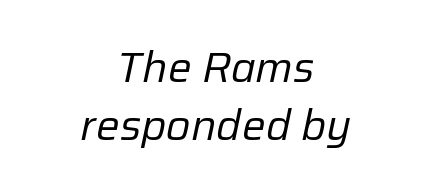
Q: Is the text bold? A: No.
Q: Is the text italic (slanted)? A: Yes, it leans right by about 12 degrees.
Q: Is the text underlined? A: No.
Q: How is the paragraph aligned? A: Centered.
Q: Is the spacing between letters normal or unusually wide? A: Normal.
Q: Is the spacing between lines tight, normal or loose? A: Normal.
Q: Width (condensed, normal, or wide)? A: Normal.
Q: Stroke contrast? A: Low.
Q: x-height? A: Medium.
Q: Monospaced? A: No.
